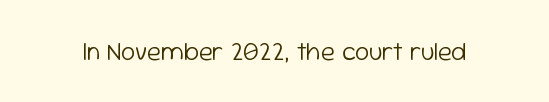
A roman cut, with each character standing at attention. Decoration check: the copy has no underline. The gaps between neighbouring characters are ordinary and unremarkable. Bold? No — there's no thickening of the strokes.
